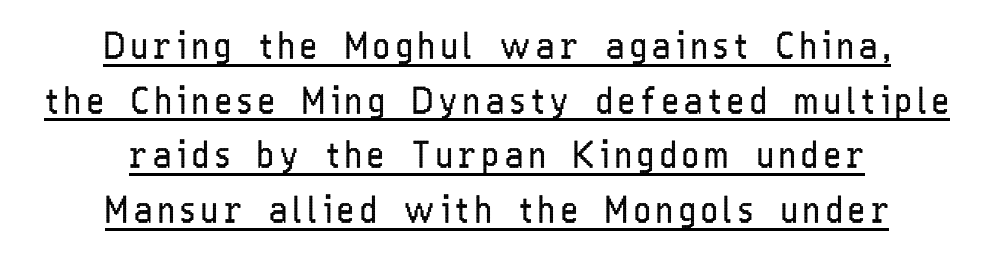
The image shows 36 px regular-weight, condensed sans-serif type, upright; set centered, normal line spacing (1.52x), underlined; low stroke contrast and a medium x-height.
